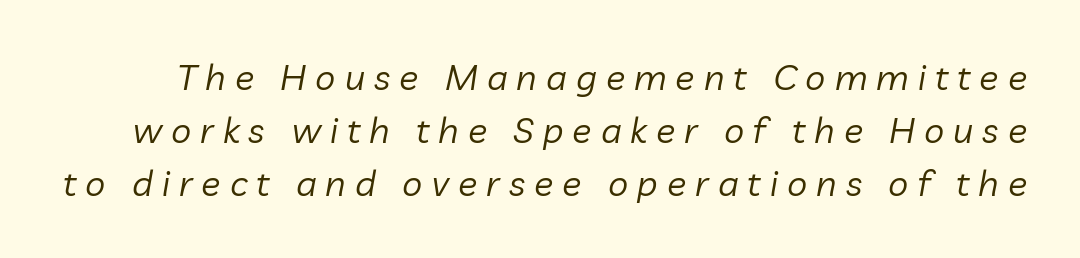
{"italic": "yes", "lean": "right", "slant_degrees": 10, "bold": "no", "weight": "regular", "width": "normal", "stroke_contrast": "low", "x_height": "medium", "monospaced": "no", "underline": "no", "line_spacing": "normal", "line_spacing_ratio": 1.47, "letter_spacing": "wide", "letter_spacing_em": 0.25, "glyph_px": 36}
